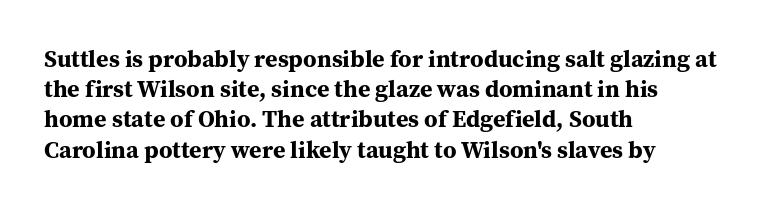
{"italic": "no", "bold": "yes", "underline": "no", "align": "left", "line_spacing": "normal", "line_spacing_ratio": 1.26, "letter_spacing": "normal", "letter_spacing_em": 0.0, "glyph_px": 24}
